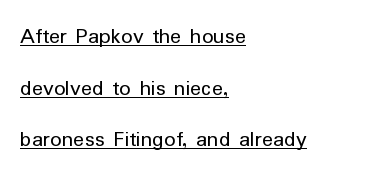
Caption: standard tracking, unaltered. Check the space under the baseline: a stroke is drawn there. One glance says open: line gaps are wider than usual. No extra ink here — the face is not bold. Short and long lines alike share a common starting point at left. Every character sits straight up, as roman type does.
